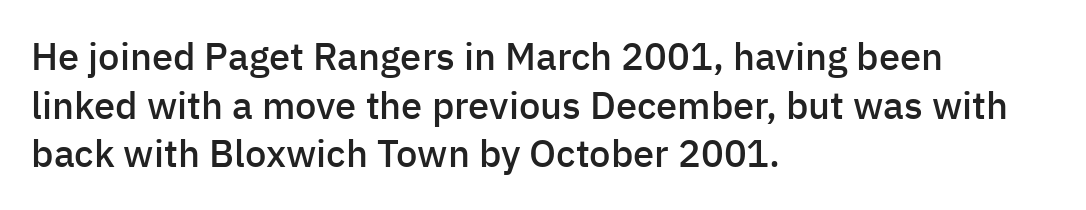
The image shows 38 px semibold sans-serif type, upright; set left-aligned, normal line spacing (1.28x), normal letter spacing, not underlined; low stroke contrast and a medium x-height.
